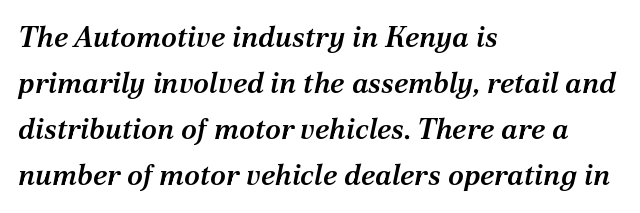
The face used here is rendered with its standard letterfit. What's the leading like? Ordinary, nothing unusual. Note: serifs present on the glyphs. The lines are quadded left. Proportional: the letters do not fall into vertical columns.
